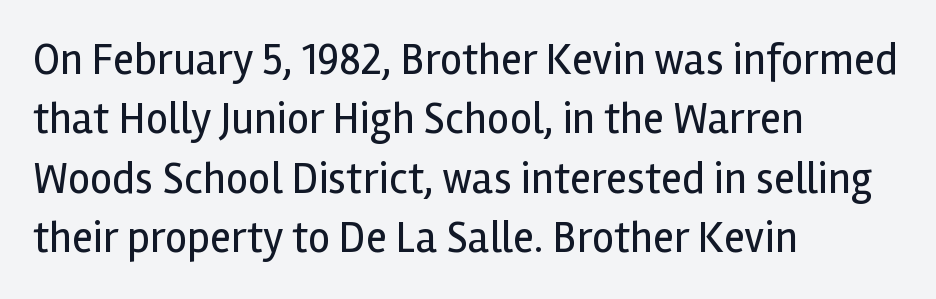
Is there much room between lines? A standard amount, neither cramped nor airy. This sample has the flowing, uneven cadence of proportional lettering. Vertical stems look standard width or narrower in stroke. The letters sit at their default tracking, neither squeezed nor spread.
